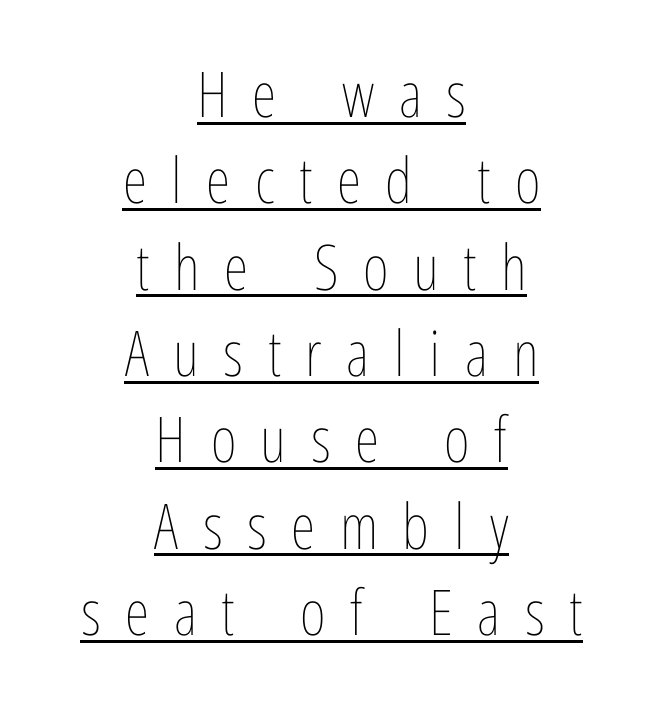
Quick note: underline on. Each letter keeps its own natural width here, so spacing adapts to shape. The paragraph shown floats in the horizontal middle. These lines have a slow, spaced-out rhythm from letter to letter. The axis of the letterforms is exactly vertical. Interline gaps are of average width in this sample.
